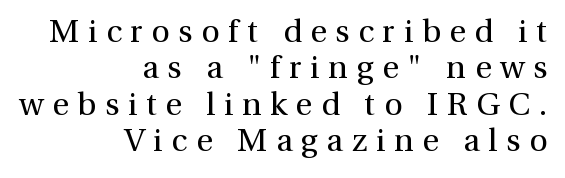
A flush-right, rag-left setting is used for this passage. The lines are packed closely together with very little leading. Regarding serifs, this sample has them. Between one letter and the next there's a generous, obvious gap. This sample uses an upright cut, with every glyph sitting square on the baseline. The strokes carry an ordinary text weight at most.
